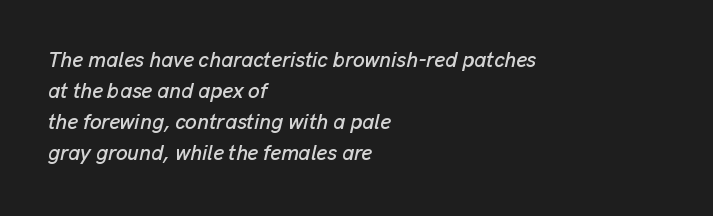
Q: Is the text italic (slanted)? A: Yes, it leans right by about 13 degrees.
Q: Is the text underlined? A: No.
Q: How is the paragraph aligned? A: Left-aligned.
Q: Is the spacing between letters normal or unusually wide? A: Normal.
Q: Is the spacing between lines tight, normal or loose? A: Normal.
